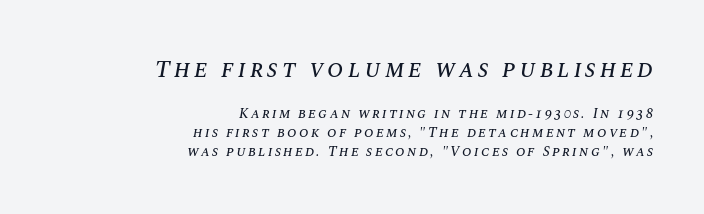
The image shows 24 px text type, italic (leaning right); set right-aligned, normal line spacing (1.36x), not underlined; the first (top) block is 1.71x larger.
